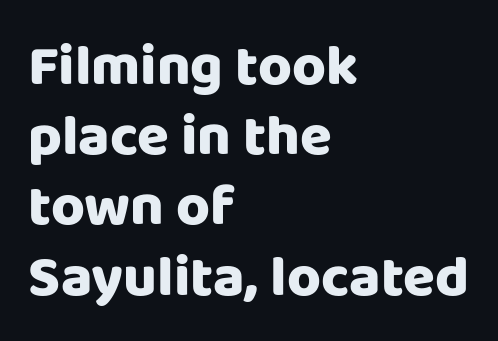
Q: Is the text italic (slanted)? A: No, it is upright.
Q: Is the typeface a serif or a sans-serif typeface? A: Sans-serif.
Q: Is the text underlined? A: No.
Q: How is the paragraph aligned? A: Left-aligned.
Q: Is the spacing between letters normal or unusually wide? A: Normal.
Q: Width (condensed, normal, or wide)? A: Normal.
Q: Stroke contrast? A: Low.
Q: x-height? A: Large.
Q: Monospaced? A: No.
